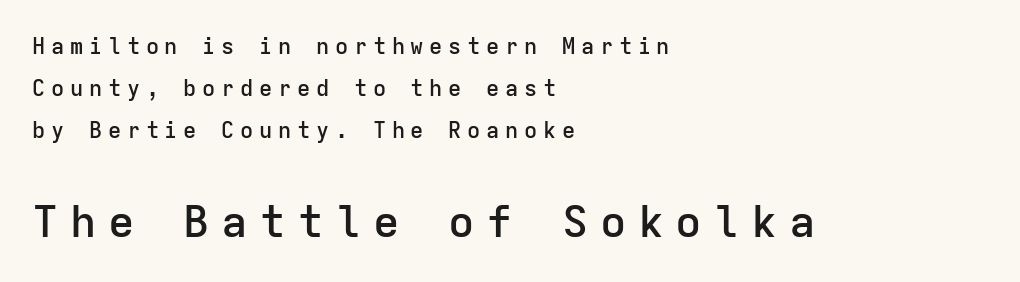
I'd describe the lettering as semibold — firm but not a full bold. Is this a fixed-width face? Yes — each glyph sits in an identical cell. Honestly, the letter spacing is so wide it's the main thing you notice. Caption: upper text group reduced, lower text group enlarged. The designer went with a sans here, leaving each stem footless.
